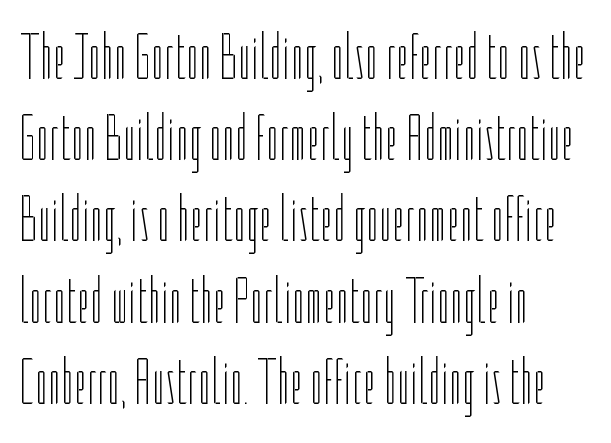
The image shows 66 px thin, condensed type, upright; set left-aligned, line spacing 1.23x, normal letter spacing, not underlined; low stroke contrast and a medium x-height.
